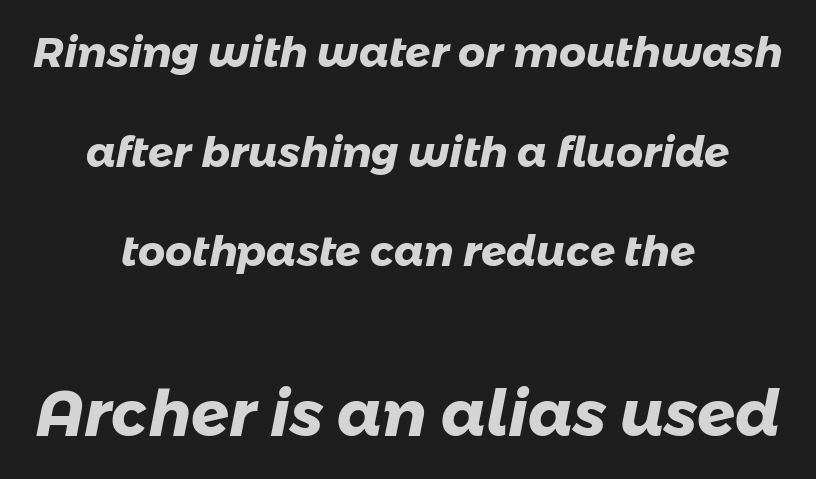
The image shows 63 px heavy sans-serif type; set centered, loose line spacing (2.37x), normal letter spacing, not underlined; the second (bottom) block is 1.5x larger; low stroke contrast and a medium x-height.
